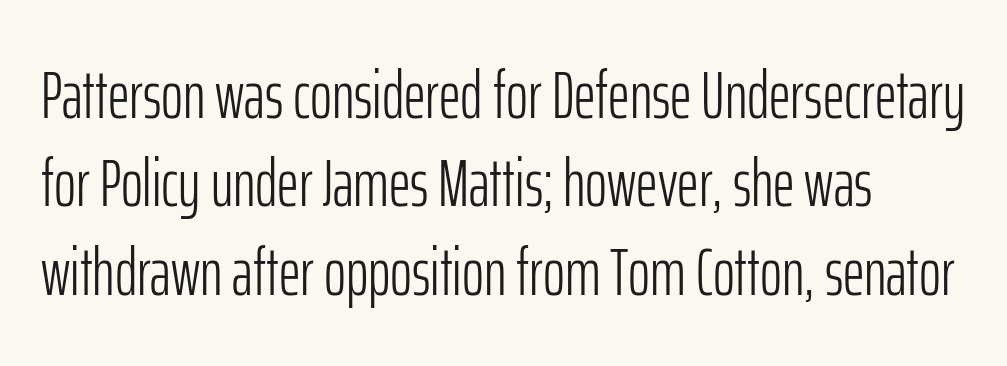
{"serif": "no", "italic": "no", "bold": "no", "weight": "light", "width": "condensed", "stroke_contrast": "low", "x_height": "medium", "monospaced": "no", "underline": "no", "align": "left", "line_spacing": "normal", "line_spacing_ratio": 1.32, "letter_spacing": "normal", "letter_spacing_em": 0.0, "glyph_px": 67}
